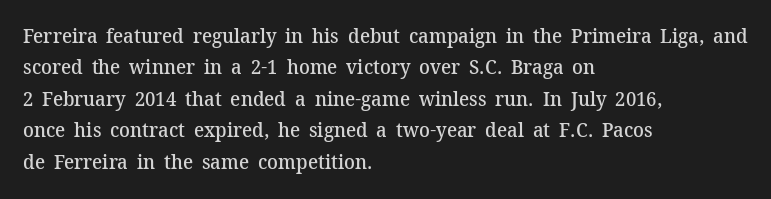
The image shows 20 px text type, upright; set left-aligned, normal line spacing (1.57x), normal letter spacing, not underlined.
